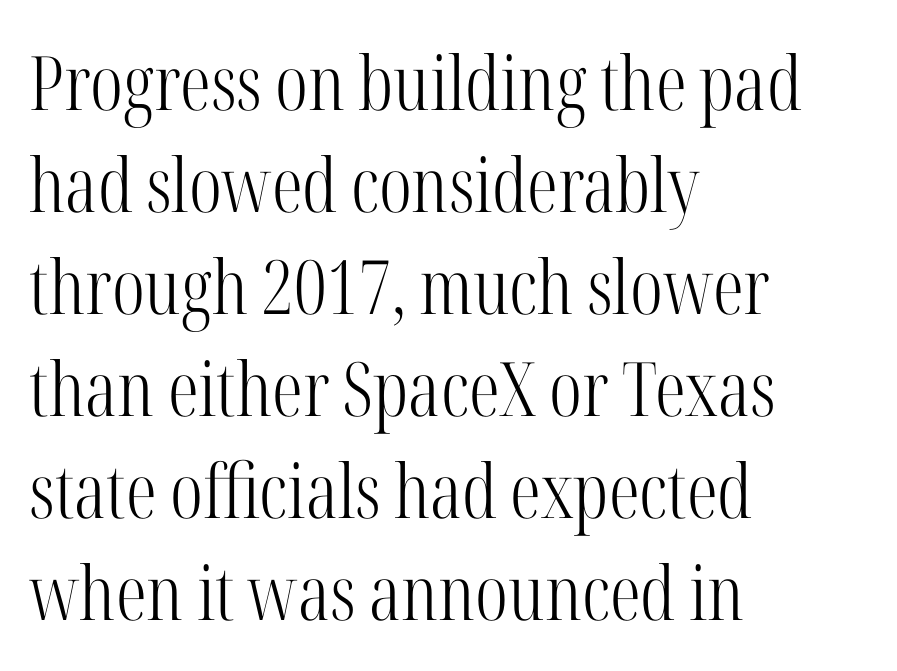
This sample uses a serif face. Spacing verdict: proportional, widths tailored to each character. The zone under the glyphs is completely vacant. Line spacing here is normal. Left-aligned paragraph, ragged on the right. Posture: upright roman.
